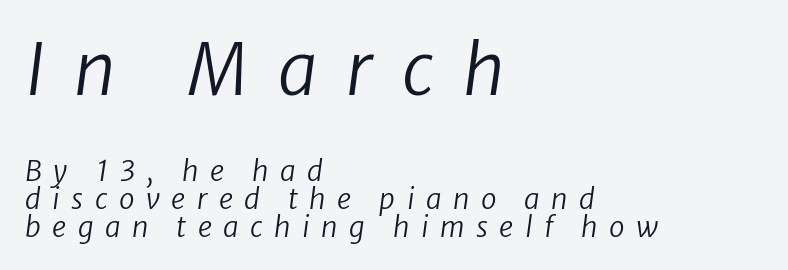
This reads as an unemphasized weight, regular at the heaviest. Looks like regular typesetting: each glyph gets only the width it needs. The designer dialed line spacing down below the default. Style check: oblique.
